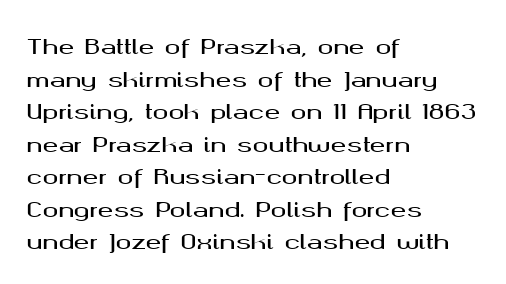
{"italic": "no", "underline": "no", "align": "left", "line_spacing": "normal", "line_spacing_ratio": 1.55, "letter_spacing": "normal", "letter_spacing_em": 0.0, "glyph_px": 21}
